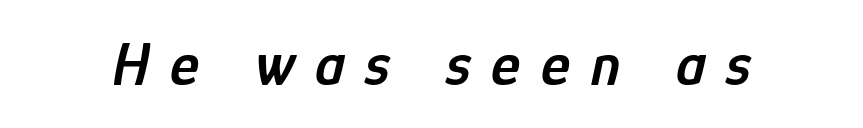
The image shows 62 px semibold, condensed type, italic (leaning right); set unusually wide letter spacing (+0.33 em), not underlined; low stroke contrast and a medium x-height.
